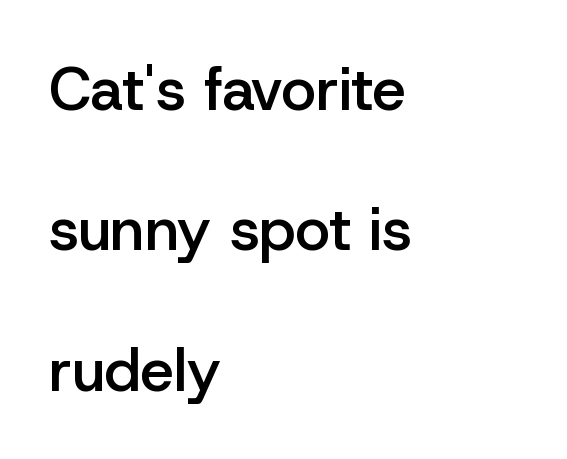
Beneath every word, the page is bare. Students, note that the glyphs here touch the page at normal intervals. The rendering uses natural spacing where letterforms have individual widths. A roman cut, with each character standing at attention. A student would call this left alignment; a typographer would say flush left, rag right.
